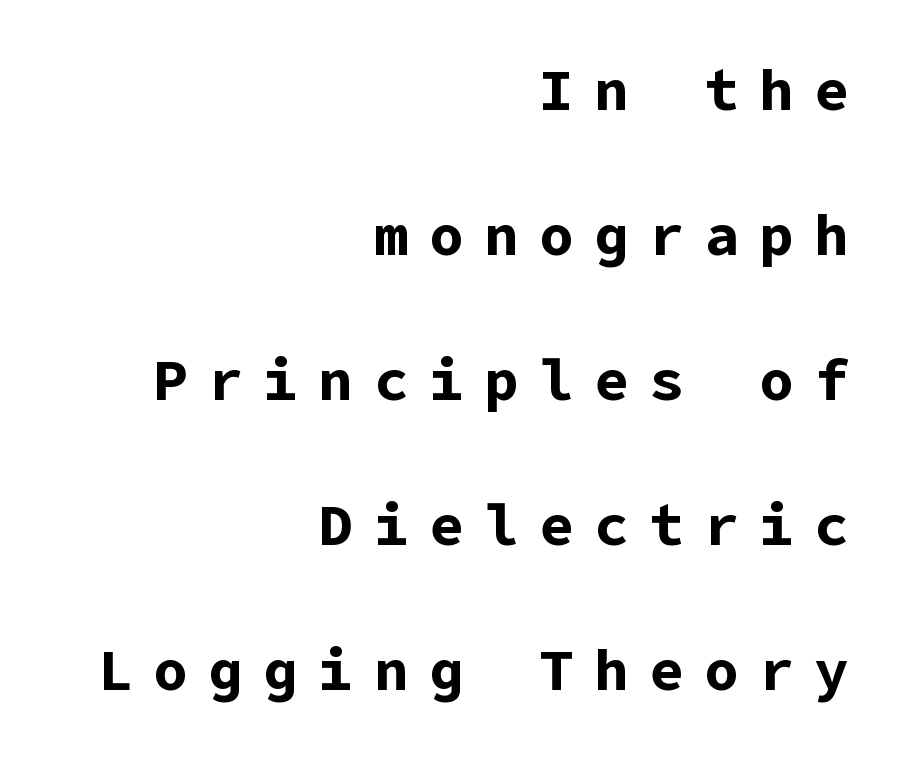
{"serif": "no", "italic": "no", "bold": "yes", "weight": "bold", "width": "normal", "stroke_contrast": "low", "x_height": "medium", "underline": "no", "align": "right", "line_spacing": "loose", "line_spacing_ratio": 2.5, "letter_spacing": "wide", "letter_spacing_em": 0.35, "glyph_px": 58}
